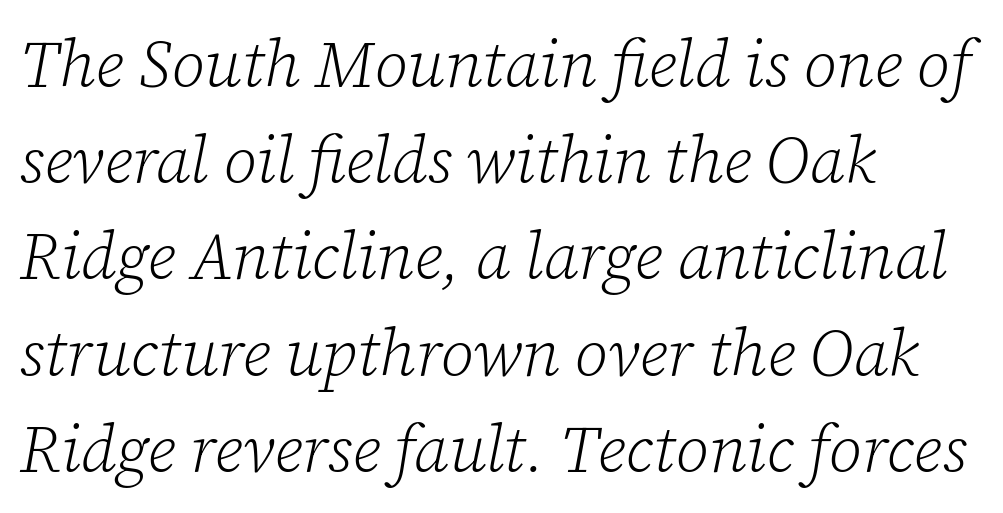
The image shows 65 px light serif type, italic (leaning right); set left-aligned, normal line spacing (1.48x), normal letter spacing, not underlined; low stroke contrast and a medium x-height.
